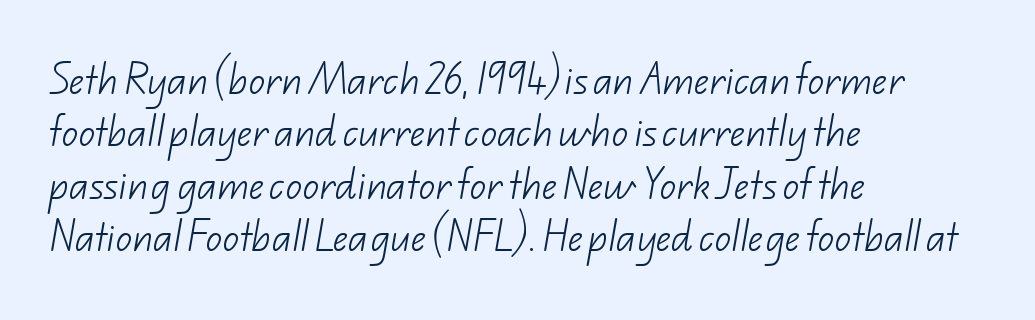
The image shows 33 px light sans-serif type; set left-aligned, normal line spacing (1.59x), normal letter spacing, not underlined; low stroke contrast and a small x-height.
